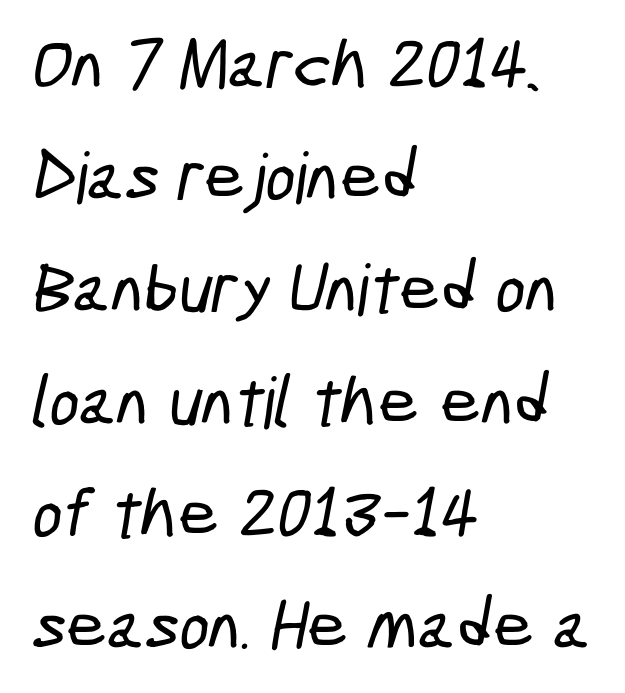
The image shows 71 px condensed sans-serif type; set left-aligned, normal line spacing (1.58x), normal letter spacing, not underlined; low stroke contrast and a medium x-height.
